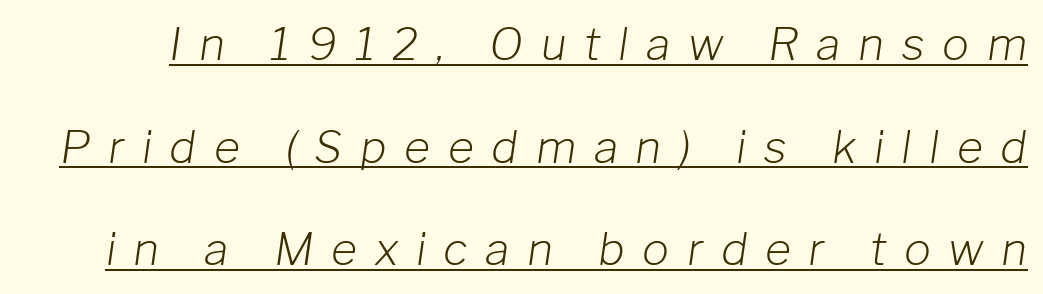
Stem width sits at or under what a default text font uses. In terms of posture, this sample is oblique. Letter spacing: wide. Caption: lettering with a line underneath.
